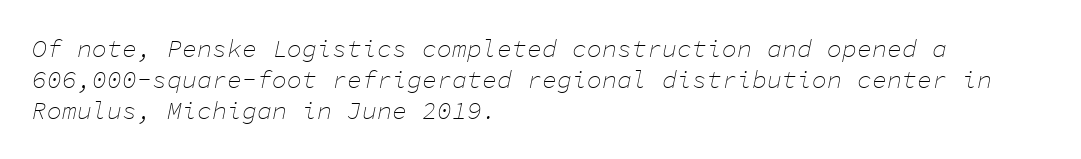
The image shows 25 px text type, italic (leaning right); set left-aligned, normal line spacing (1.25x), normal letter spacing, not underlined.
